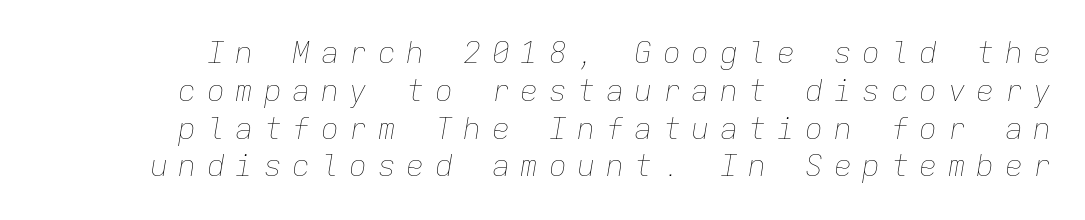
{"italic": "yes", "lean": "right", "slant_degrees": 9, "bold": "no", "weight": "thin", "width": "normal", "stroke_contrast": "low", "x_height": "medium", "monospaced": "yes", "underline": "no", "line_spacing": "normal", "line_spacing_ratio": 1.26, "letter_spacing": "wide", "letter_spacing_em": 0.35, "glyph_px": 30}
